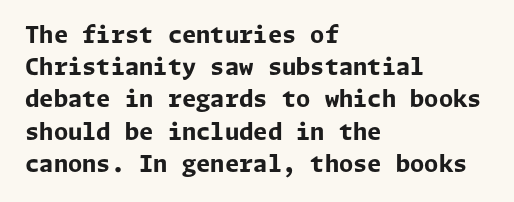
{"italic": "no", "bold": "yes", "underline": "no", "align": "left", "line_spacing": "normal", "line_spacing_ratio": 1.4, "letter_spacing": "normal", "letter_spacing_em": 0.0, "glyph_px": 23}
